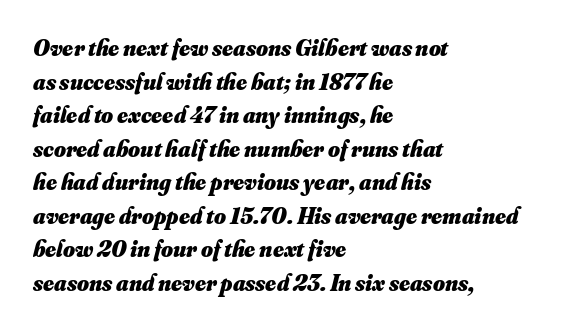
{"bold": "yes", "underline": "no", "align": "left", "line_spacing": "normal", "line_spacing_ratio": 1.46, "letter_spacing": "normal", "letter_spacing_em": 0.0, "glyph_px": 23}
